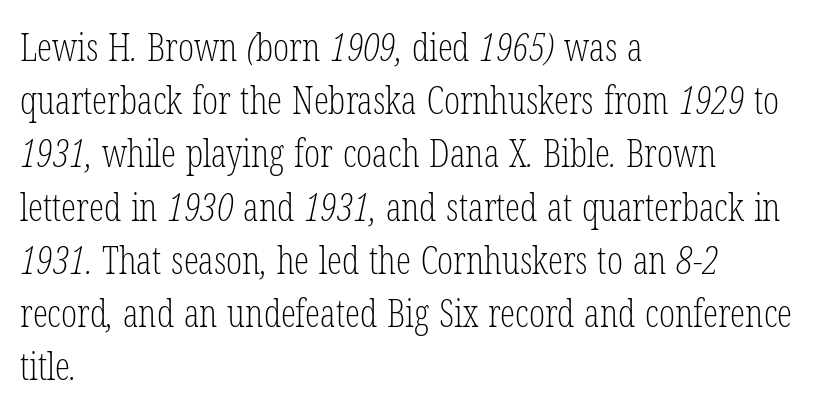
Nobody touched the tracking dial on this one. These glyphs show unthickened strokes, regular width or finer. The space between consecutive lines is moderate. Caption: multi-line text, flush left, ragged right.
